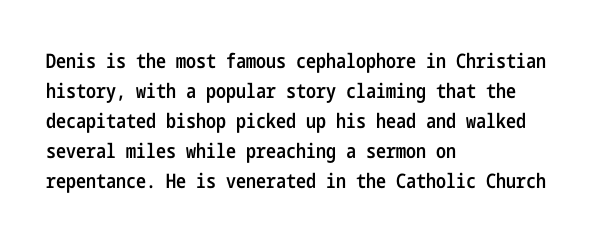
Q: Is the text bold? A: Semi-bold.
Q: Is the text italic (slanted)? A: No, it is upright.
Q: Is the text underlined? A: No.
Q: How is the paragraph aligned? A: Left-aligned.
Q: Is the spacing between letters normal or unusually wide? A: Normal.
Q: Is the spacing between lines tight, normal or loose? A: Normal.
